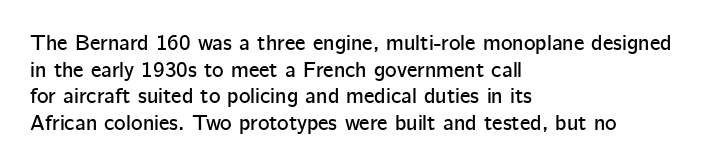
A student would call this left alignment; a typographer would say flush left, rag right. Nobody touched the tracking dial on this one. Tall strokes in this sample are plumb rather than angled. Descenders are the only things crossing below the line.
